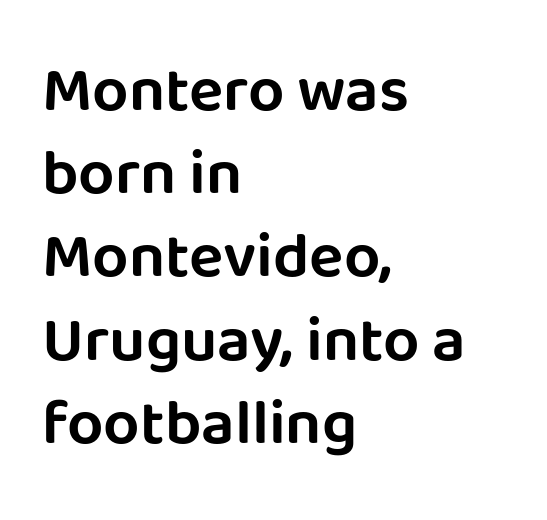
The image shows 64 px sans-serif type, upright; set left-aligned, normal line spacing (1.3x), normal letter spacing, not underlined; low stroke contrast and a large x-height.
